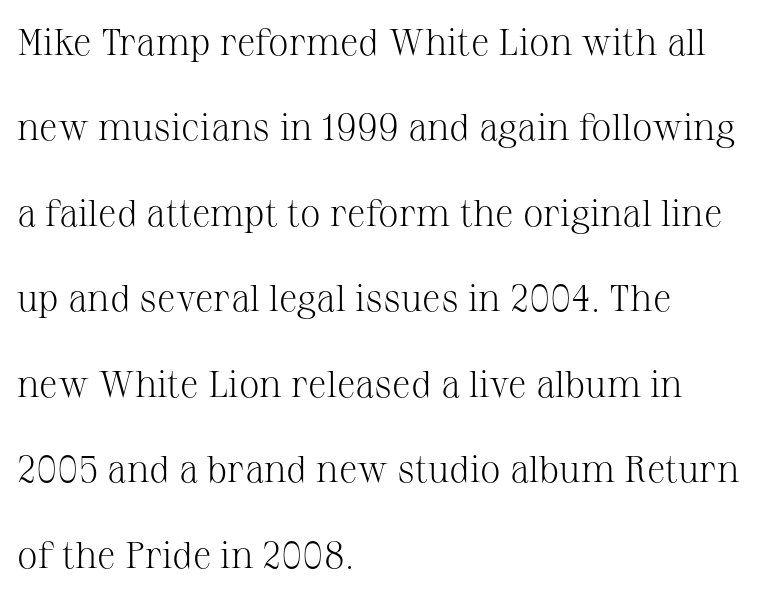
Q: Is the text bold? A: No.
Q: Is the text italic (slanted)? A: No, it is upright.
Q: Is the typeface a serif or a sans-serif typeface? A: Serif.
Q: Is the text underlined? A: No.
Q: How is the paragraph aligned? A: Left-aligned.
Q: Is the spacing between letters normal or unusually wide? A: Normal.
Q: Is the spacing between lines tight, normal or loose? A: Loose.
Q: Width (condensed, normal, or wide)? A: Normal.
Q: Stroke contrast? A: Medium.
Q: x-height? A: Medium.
Q: Monospaced? A: No.
